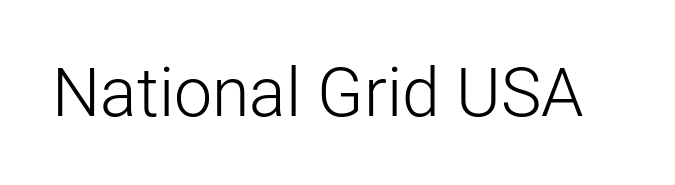
Q: Is the text bold? A: No.
Q: Is the text italic (slanted)? A: No, it is upright.
Q: Is the typeface a serif or a sans-serif typeface? A: Sans-serif.
Q: Is the text underlined? A: No.
Q: Is the spacing between letters normal or unusually wide? A: Normal.
Q: Width (condensed, normal, or wide)? A: Normal.
Q: Stroke contrast? A: Low.
Q: x-height? A: Medium.
Q: Monospaced? A: No.
